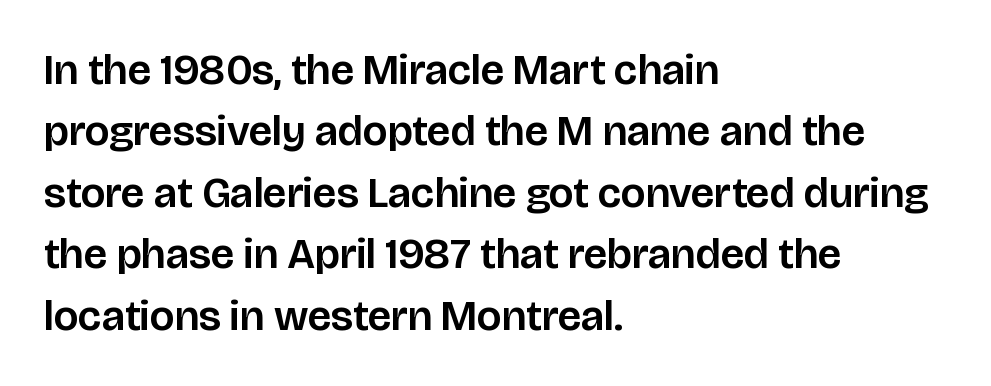
The image shows 43 px sans-serif type, upright; set left-aligned, normal line spacing (1.43x), normal letter spacing, not underlined; low stroke contrast and a large x-height.
